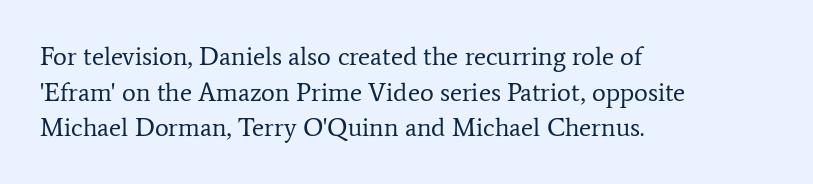
{"italic": "no", "bold": "no", "underline": "no", "align": "left", "line_spacing": "normal", "line_spacing_ratio": 1.37, "letter_spacing": "normal", "letter_spacing_em": 0.0, "glyph_px": 26}
